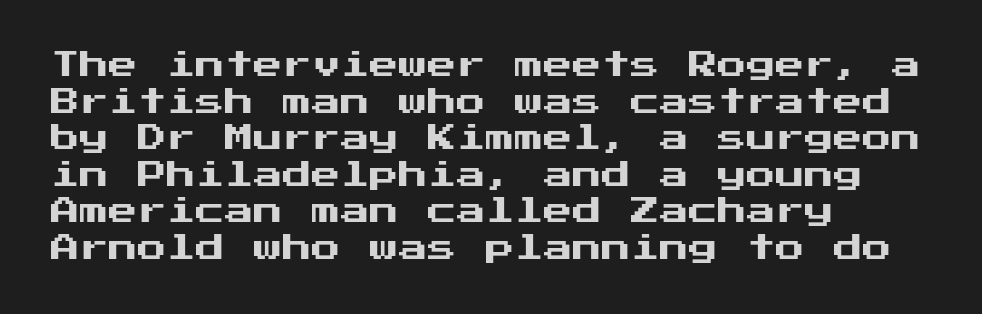
The image shows 29 px sans-serif type, upright; set left-aligned, normal line spacing (1.26x), normal letter spacing, not underlined; medium stroke contrast and a medium x-height.
